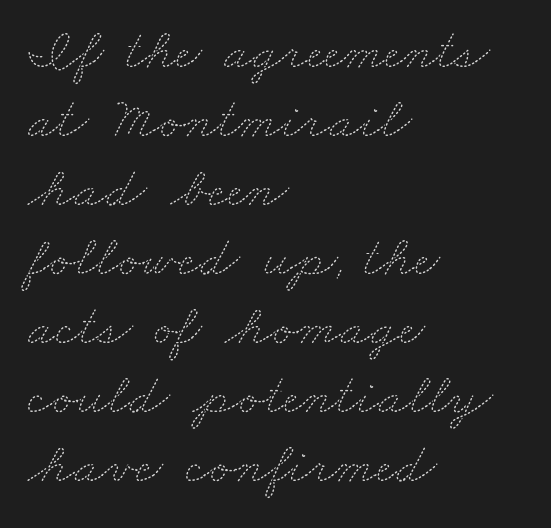
The image shows 57 px thin, wide type; set left-aligned, line spacing 1.21x, normal letter spacing, not underlined; medium stroke contrast and a small x-height.
